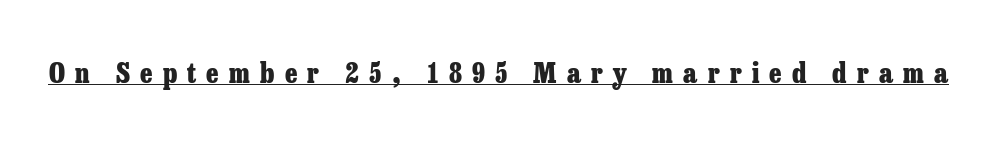
The rendering uses a bold face; every stroke is thick and dark. Each line of the rendering has a horizontal stroke beneath the glyphs. Designer's note — italics off, roman on. A typesetter would call this heavily tracked-out type.
